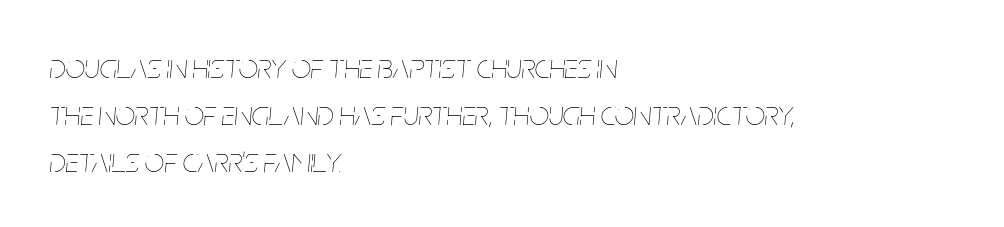
The face used here is proportionally spaced, like ordinary book or web type. The paragraph has a hard left edge and a soft right edge. Interline gaps are of average width in this sample. Just letters on the line, the space beneath them empty. Between one letter and the next there's only the usual sliver of space.
